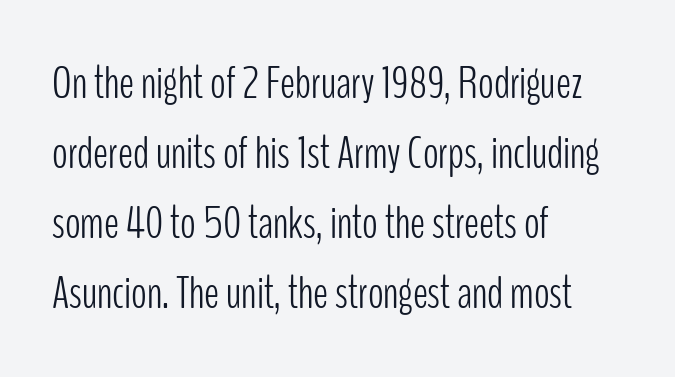
Interline gaps are of average width in this sample. Do the characters align in a grid? No, the font is proportional. Letter spacing: default. I'd call this a sans setting — the letters go barefoot. It's the straight-up-and-down kind of type. The strokes carry an ordinary text weight at most.
